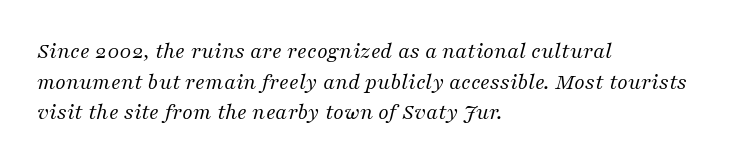
Q: Is the text bold? A: No.
Q: Is the text italic (slanted)? A: Yes, it leans right by about 16 degrees.
Q: Is the text underlined? A: No.
Q: How is the paragraph aligned? A: Left-aligned.
Q: Is the spacing between letters normal or unusually wide? A: Normal.
Q: Is the spacing between lines tight, normal or loose? A: Normal.
